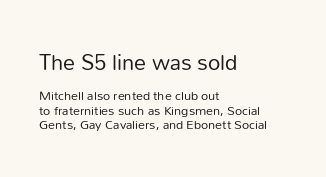
Each stroke keeps to a modest, everyday thickness or less. No italicization has been applied; the sample stays upright. The rendering shrinks the type as you move from the upper chunk to the lower. Plain, unruled lines of type. Look at the tracking — it's just the regular setting, nothing added. The block of text is dense from top to bottom, with scant space between rows.
